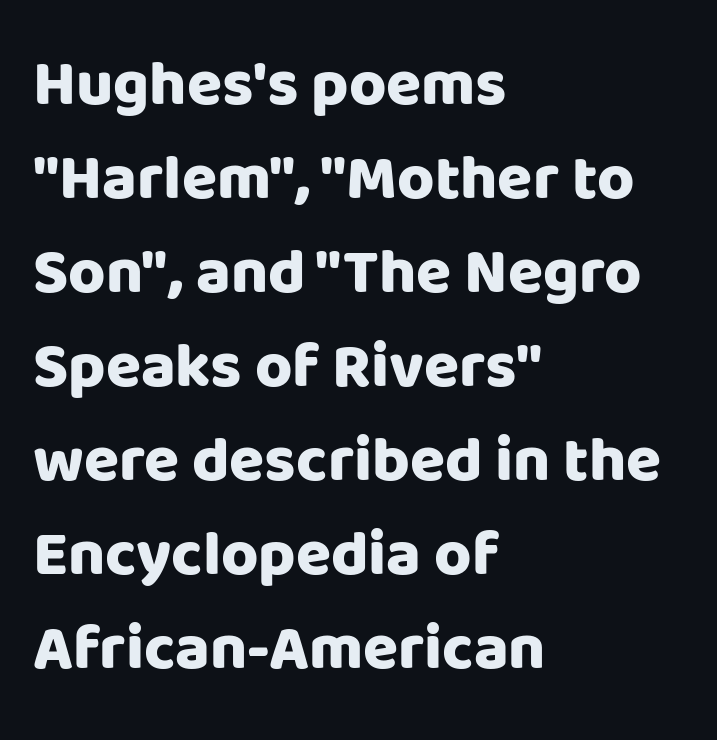
{"serif": "no", "italic": "no", "bold": "yes", "weight": "heavy", "width": "normal", "stroke_contrast": "low", "x_height": "large", "monospaced": "no", "underline": "no", "align": "left", "line_spacing": "normal", "line_spacing_ratio": 1.47, "letter_spacing": "normal", "letter_spacing_em": 0.0, "glyph_px": 64}
